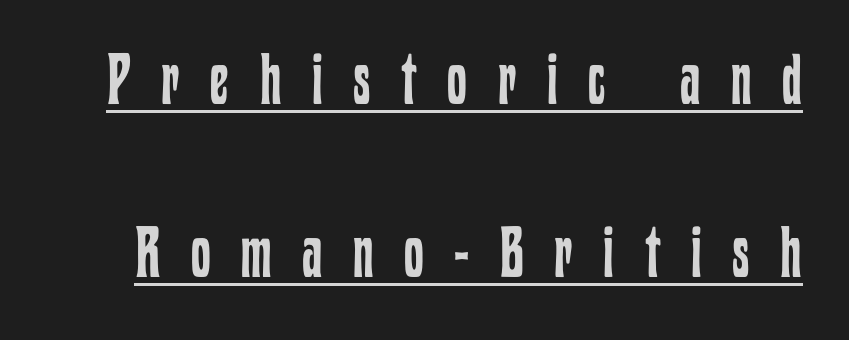
The image shows 71 px regular-weight, condensed type, upright; set loose line spacing (2.44x), unusually wide letter spacing (+0.43 em), underlined; low stroke contrast and a medium x-height.
